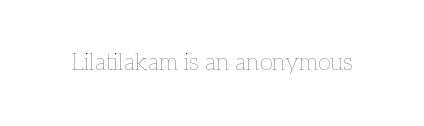
{"italic": "no", "bold": "no", "underline": "no", "letter_spacing": "normal", "letter_spacing_em": 0.0, "glyph_px": 23}
